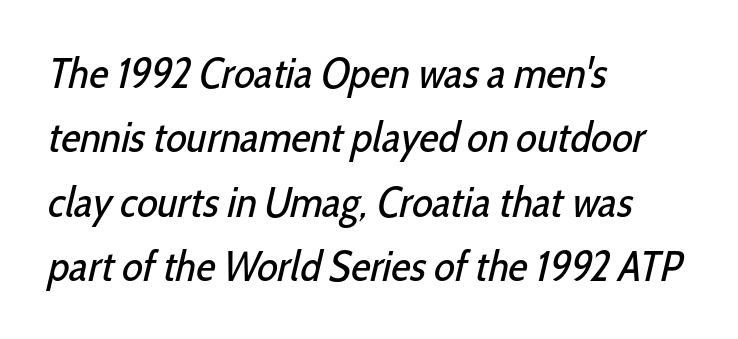
{"serif": "no", "bold": "no", "weight": "regular", "width": "condensed", "stroke_contrast": "low", "x_height": "medium", "monospaced": "no", "underline": "no", "align": "left", "line_spacing": "normal", "line_spacing_ratio": 1.5, "letter_spacing": "normal", "letter_spacing_em": 0.0, "glyph_px": 43}
